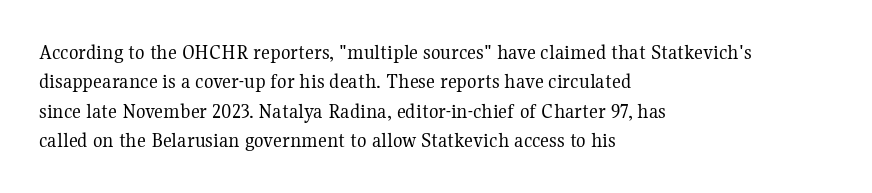
{"italic": "no", "bold": "no", "underline": "no", "align": "left", "line_spacing": "normal", "line_spacing_ratio": 1.34, "letter_spacing": "normal", "letter_spacing_em": 0.0, "glyph_px": 22}
